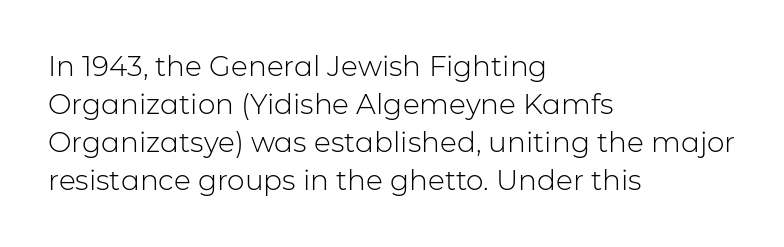
{"serif": "no", "italic": "no", "bold": "no", "weight": "light", "width": "normal", "stroke_contrast": "low", "x_height": "medium", "monospaced": "no", "underline": "no", "align": "left", "line_spacing": "normal", "line_spacing_ratio": 1.36, "letter_spacing": "normal", "letter_spacing_em": 0.0, "glyph_px": 28}
